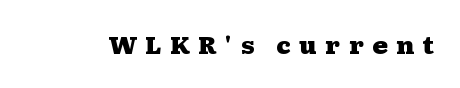
{"italic": "no", "bold": "yes", "underline": "no", "letter_spacing": "wide", "letter_spacing_em": 0.36, "glyph_px": 23}
